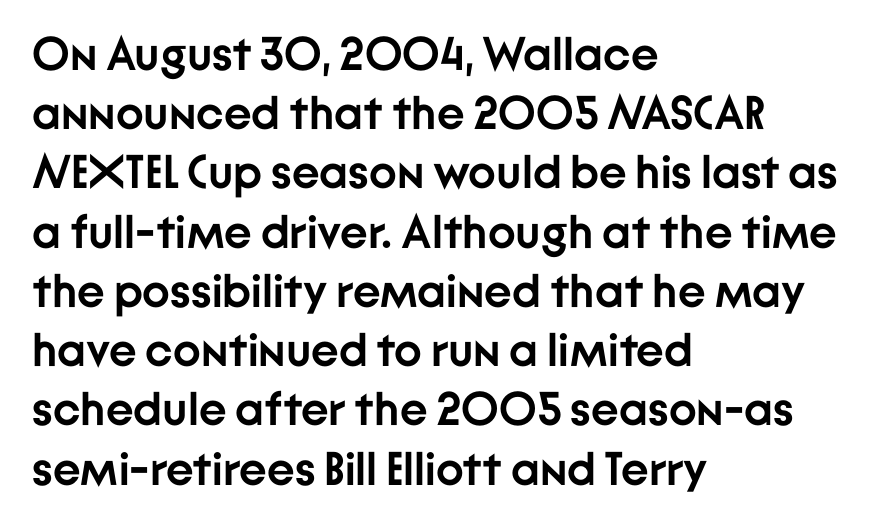
The letterforms sit shoulder to shoulder at normal distance. Ascenders rise straight up at ninety degrees. Is there much room between lines? A standard amount, neither cramped nor airy. A clean baseline with only descenders dipping below it. The letters advance in unequal steps, a hallmark of proportional type. Thick stems and heavy bowls — unmistakably bold.
